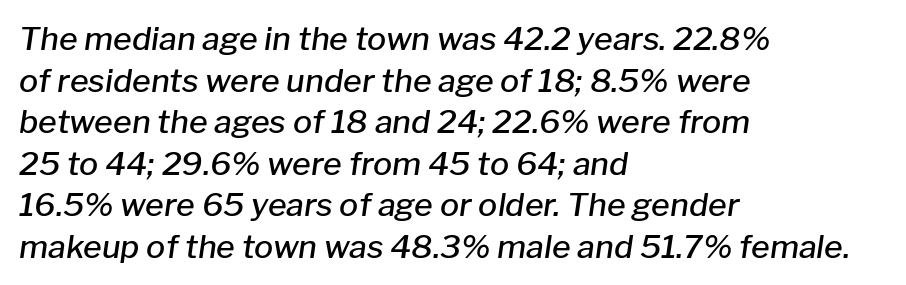
Would a proofreader flag this as italicized? Yes. Students, this is semibold: more ink than regular, less than bold. The horizontal fit of the characters is conventional and even. Here the designer chose a conventional face with non-uniform glyph widths.
